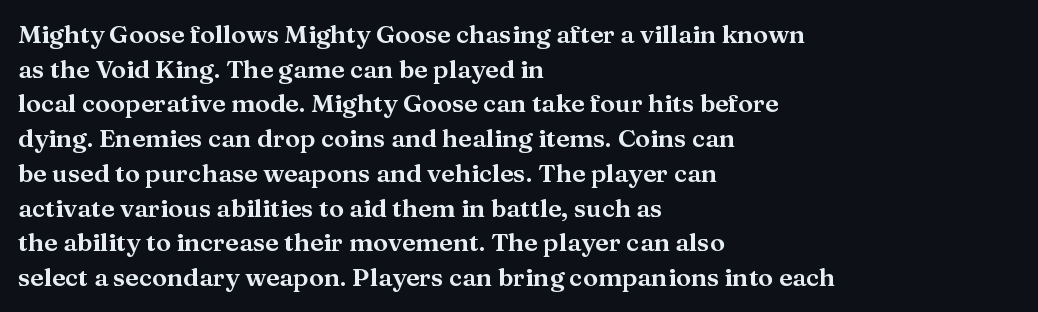
Q: Is the text italic (slanted)? A: No, it is upright.
Q: Is the text underlined? A: No.
Q: How is the paragraph aligned? A: Left-aligned.
Q: Is the spacing between letters normal or unusually wide? A: Normal.
Q: Is the spacing between lines tight, normal or loose? A: Normal.
